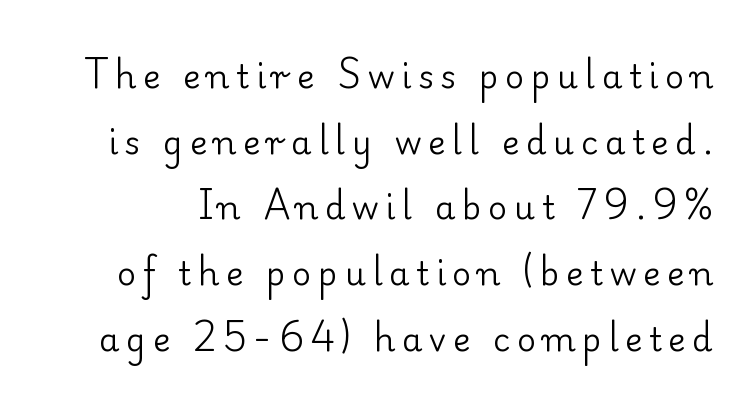
{"serif": "yes", "italic": "no", "bold": "no", "weight": "regular", "width": "normal", "stroke_contrast": "low", "x_height": "small", "monospaced": "no", "underline": "no", "line_spacing": "loose", "line_spacing_ratio": 1.99, "letter_spacing": "wide", "letter_spacing_em": 0.2, "glyph_px": 33}
